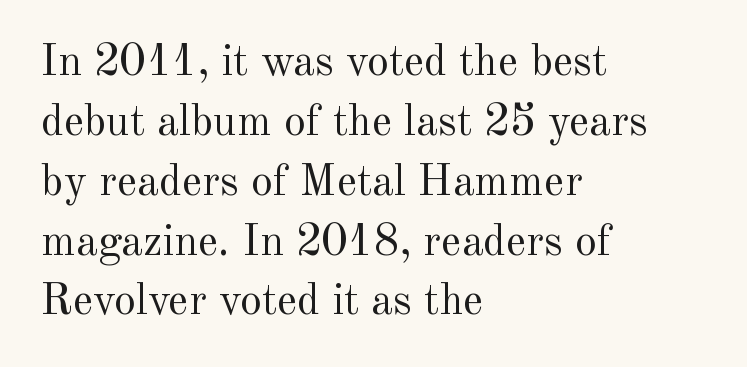
The image shows 44 px regular-weight serif type, upright; set left-aligned, normal line spacing (1.36x), normal letter spacing, not underlined; a small x-height.
